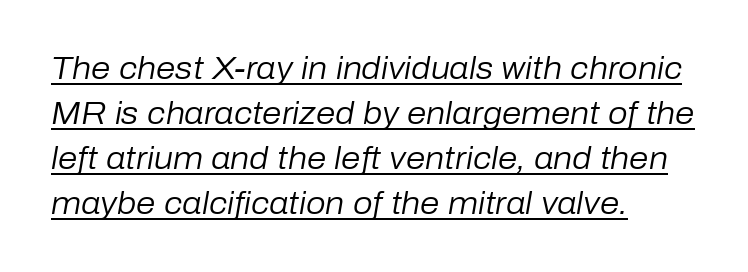
Emphasis-style slanted type is in use. Does extra space separate the letters? No, they use regular spacing. The passage shown stacks its lines at a standard gap. Think of a printed novel: that variable character pitch is what you see here. This rendering uses left alignment, leaving the right contour irregular. Caption: lettering with a line underneath.
